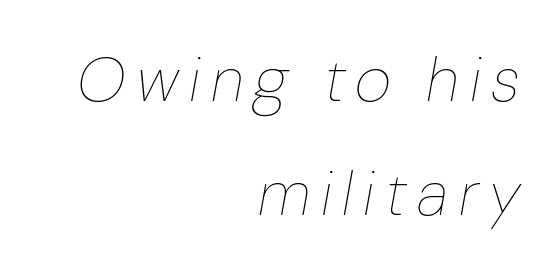
The lines are quadded right. Observe the lean: these are italic letterforms. Clear beneath every line of the passage. Summary of weight: not heavy and not bold. A typesetter would call this proportional, since set widths differ per character.
